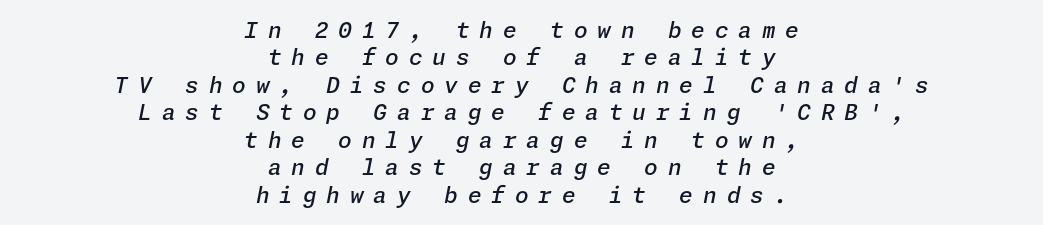
Line spacing here is normal. Decoration check: the copy has no underline. Slightly chunky letters — semibold, I'd say, not full bold. One-word summary of the alignment: center. Notice how the stems are inclined rather than vertical — that's the hallmark of italics.
